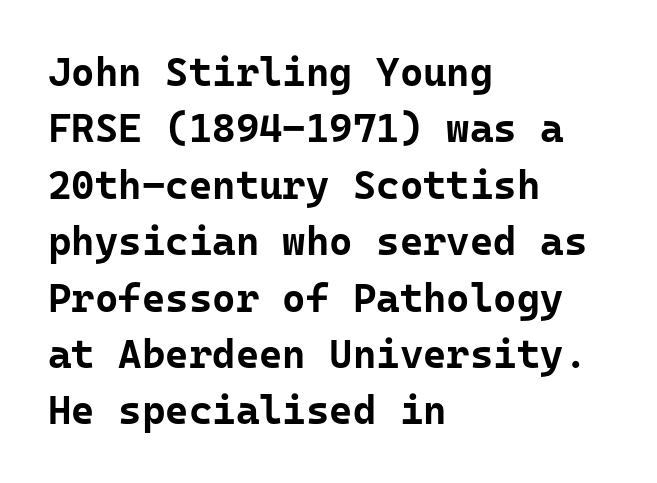
Q: Is the text bold? A: Yes.
Q: Is the text italic (slanted)? A: No, it is upright.
Q: Is the typeface a serif or a sans-serif typeface? A: Sans-serif.
Q: Is the text underlined? A: No.
Q: How is the paragraph aligned? A: Left-aligned.
Q: Is the spacing between letters normal or unusually wide? A: Normal.
Q: Is the spacing between lines tight, normal or loose? A: Normal.
Q: Width (condensed, normal, or wide)? A: Normal.
Q: Stroke contrast? A: Low.
Q: x-height? A: Medium.
Q: Monospaced? A: Yes.
